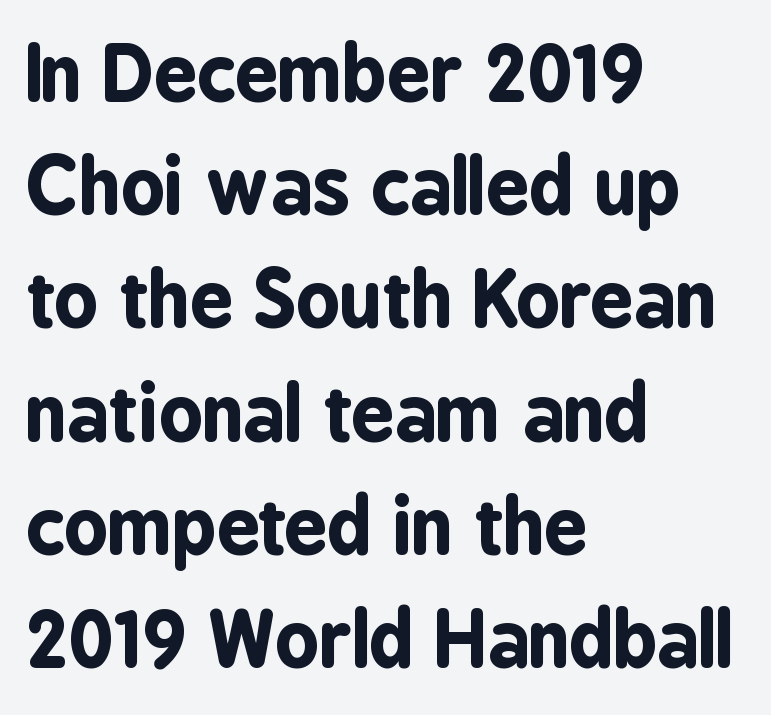
Q: Is the text bold? A: Yes.
Q: Is the text italic (slanted)? A: No, it is upright.
Q: Is the typeface a serif or a sans-serif typeface? A: Sans-serif.
Q: Is the text underlined? A: No.
Q: How is the paragraph aligned? A: Left-aligned.
Q: Is the spacing between letters normal or unusually wide? A: Normal.
Q: Is the spacing between lines tight, normal or loose? A: Normal.
Q: Width (condensed, normal, or wide)? A: Condensed.
Q: Stroke contrast? A: Low.
Q: x-height? A: Medium.
Q: Monospaced? A: No.
